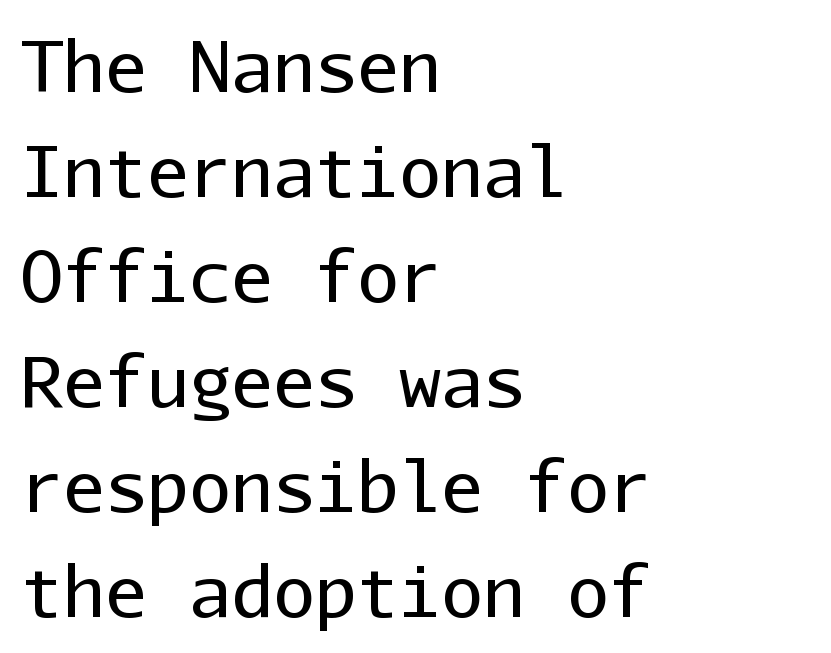
{"serif": "no", "italic": "no", "bold": "no", "weight": "regular", "width": "normal", "stroke_contrast": "low", "x_height": "medium", "monospaced": "yes", "underline": "no", "align": "left", "line_spacing": "normal", "line_spacing_ratio": 1.5, "letter_spacing": "normal", "letter_spacing_em": 0.0, "glyph_px": 70}
